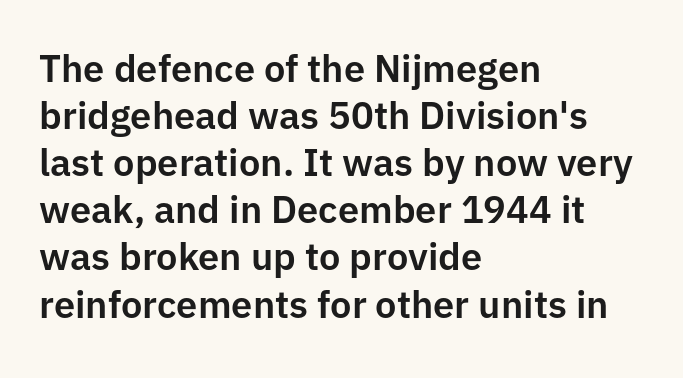
The image shows 38 px sans-serif type, upright; set left-aligned, line spacing 1.24x, normal letter spacing, not underlined; low stroke contrast and a medium x-height.
